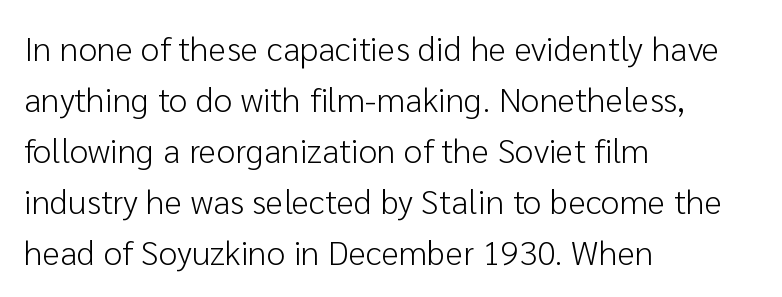
Nobody drew a line under any word here. Is this a fixed-width face? No — the glyphs have proportional, varying widths. Baseline-to-baseline distance is the conventional proportion of letter height. Compared with typical body copy, the letter spacing here is the same. The lettering stays uniformly vertical, giving the passage a roman look.
